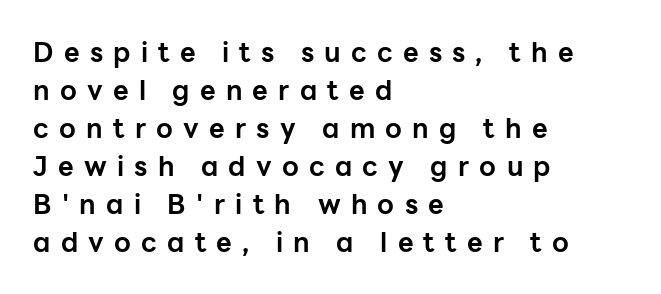
Q: Is the text bold? A: Yes.
Q: Is the text italic (slanted)? A: No, it is upright.
Q: Is the text underlined? A: No.
Q: How is the paragraph aligned? A: Left-aligned.
Q: Is the spacing between letters normal or unusually wide? A: Unusually wide.
Q: Is the spacing between lines tight, normal or loose? A: Normal.
